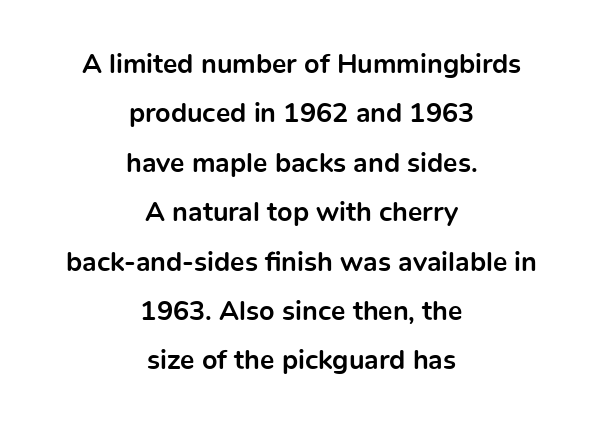
The image shows 27 px bold type, upright; set centered, line spacing 1.83x, normal letter spacing, not underlined.
